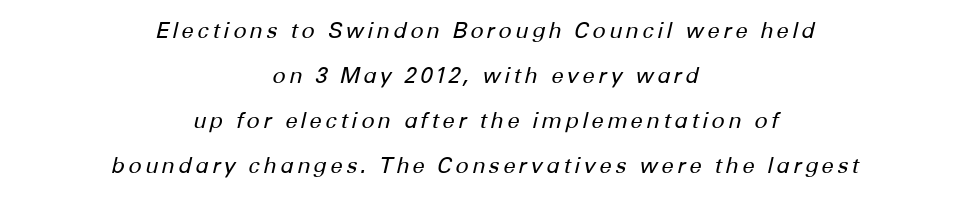
Lines of text with bare space underneath. Stroke thickness stays within the range of a standard reading face or lighter. The designer dialed line spacing up above the default. The typesetter chose a symmetrical, centered arrangement here. Designer's note — italics engaged.
